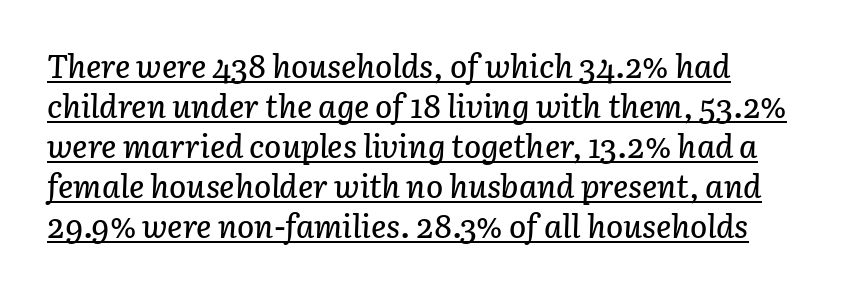
{"italic": "yes", "lean": "right", "slant_degrees": 3, "width": "normal", "stroke_contrast": "low", "x_height": "medium", "monospaced": "no", "underline": "yes", "line_spacing": "normal", "line_spacing_ratio": 1.25, "letter_spacing": "normal", "letter_spacing_em": 0.0, "glyph_px": 32}
